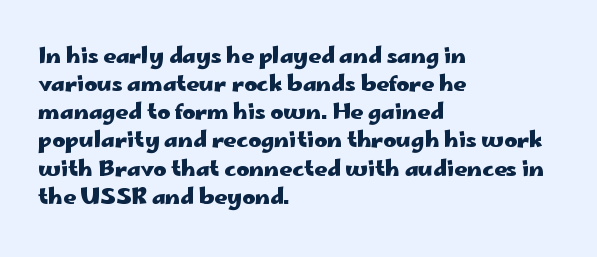
Q: Is the text bold? A: Yes.
Q: Is the text italic (slanted)? A: No, it is upright.
Q: Is the text underlined? A: No.
Q: How is the paragraph aligned? A: Left-aligned.
Q: Is the spacing between letters normal or unusually wide? A: Normal.
Q: Is the spacing between lines tight, normal or loose? A: Normal.
